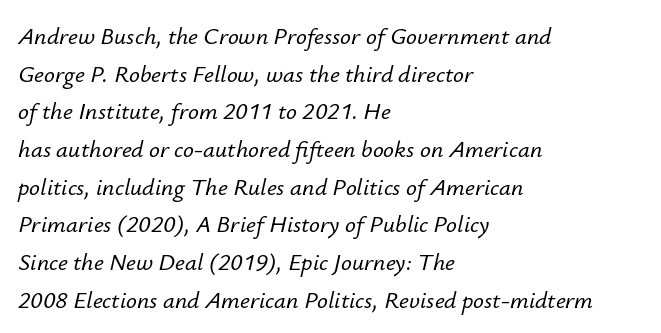
The image shows 24 px text type, italic (leaning right); set left-aligned, normal line spacing (1.57x), normal letter spacing, not underlined.
